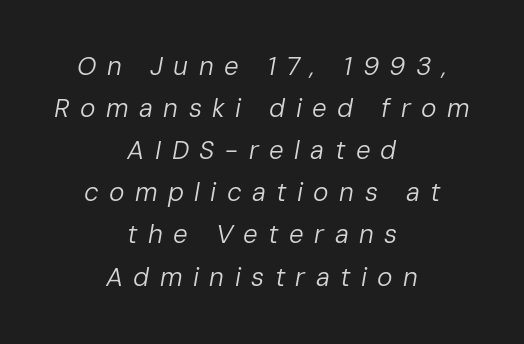
The passage shown stacks its lines at a standard gap. A quiet, ordinary-to-light weight characterises the typeface. Line starts and ends both wander, symmetrically. Letter spacing: wide. The axis of the letterforms is tilted away from vertical.
